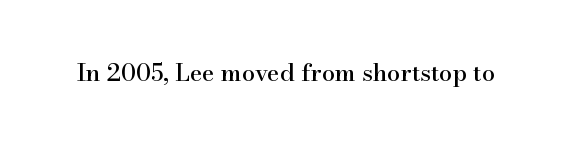
Q: Is the text italic (slanted)? A: No, it is upright.
Q: Is the text underlined? A: No.
Q: Is the spacing between letters normal or unusually wide? A: Normal.
